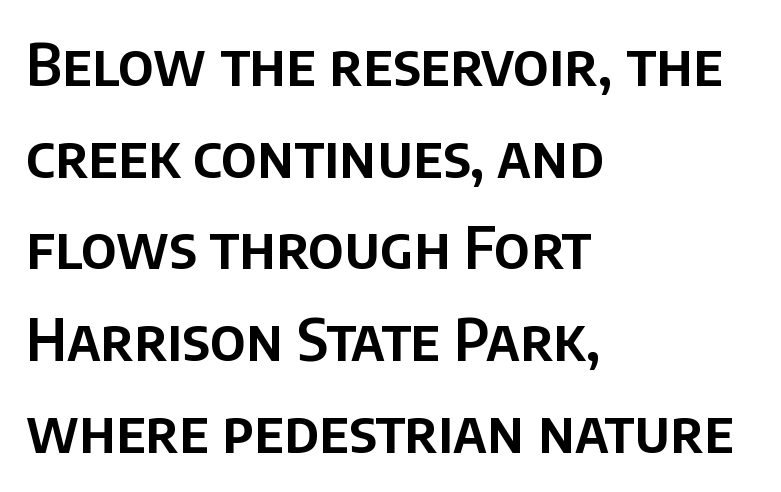
The image shows 58 px sans-serif type, upright; set left-aligned, normal line spacing (1.58x), normal letter spacing, not underlined; low stroke contrast and a large x-height.
